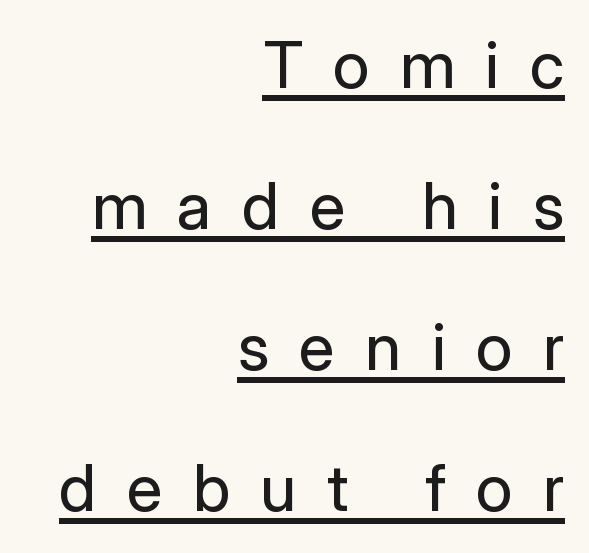
The gaps between neighbouring characters are conspicuously large. The designer dialed line spacing up above the default. Is this a fixed-width face? No — the glyphs have proportional, varying widths. Bold? No — there's no thickening of the strokes. Designer's note — italics off, roman on. A baseline rule has been typeset under these characters.
